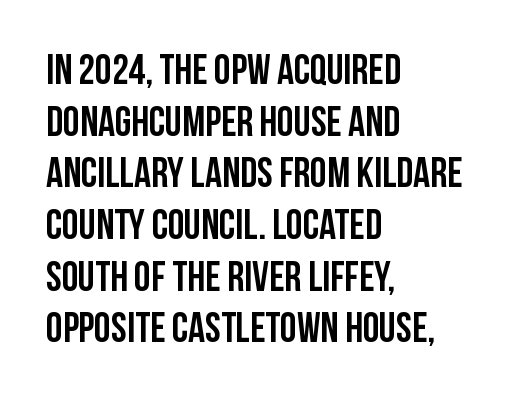
Q: Is the text italic (slanted)? A: No, it is upright.
Q: Is the typeface a serif or a sans-serif typeface? A: Sans-serif.
Q: Is the text underlined? A: No.
Q: How is the paragraph aligned? A: Left-aligned.
Q: Is the spacing between letters normal or unusually wide? A: Normal.
Q: Width (condensed, normal, or wide)? A: Condensed.
Q: Stroke contrast? A: Low.
Q: x-height? A: Large.
Q: Monospaced? A: No.
